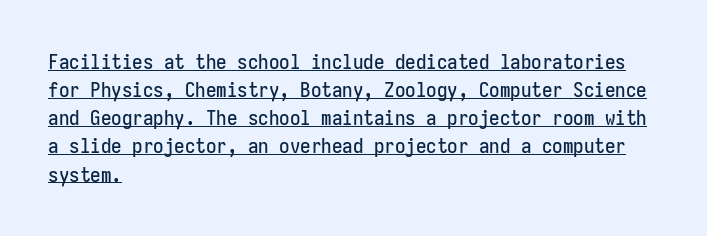
Q: Is the text italic (slanted)? A: No, it is upright.
Q: Is the text underlined? A: Yes.
Q: How is the paragraph aligned? A: Left-aligned.
Q: Is the spacing between letters normal or unusually wide? A: Normal.
Q: Is the spacing between lines tight, normal or loose? A: Normal.
